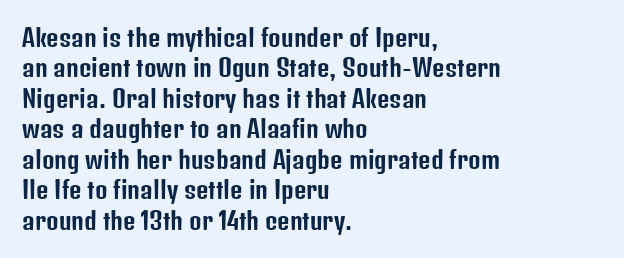
Unmarked baselines from the first word to the last. Short and long lines alike share a common starting point at left. The horizontal fit of the characters is conventional and even. Leading matches the norm, producing a regular column. In terms of posture, this sample is upright.
